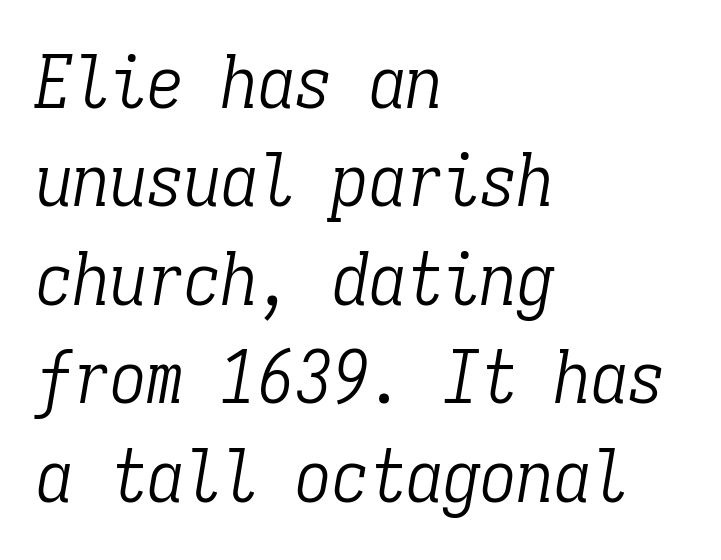
{"serif": "yes", "italic": "yes", "lean": "right", "slant_degrees": 9, "bold": "no", "weight": "light", "width": "condensed", "stroke_contrast": "low", "x_height": "medium", "monospaced": "yes", "underline": "no", "align": "left", "line_spacing": "normal", "line_spacing_ratio": 1.33, "letter_spacing": "normal", "letter_spacing_em": 0.0, "glyph_px": 74}
